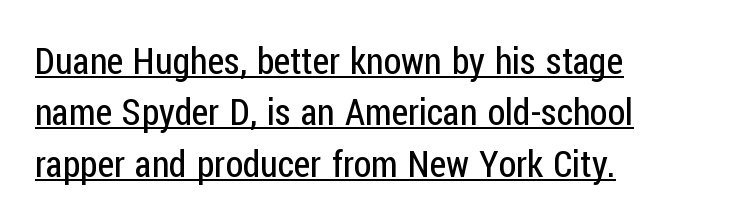
The image shows 36 px regular-weight, condensed sans-serif type, upright; set left-aligned, normal line spacing (1.43x), normal letter spacing, underlined; low stroke contrast and a medium x-height.
